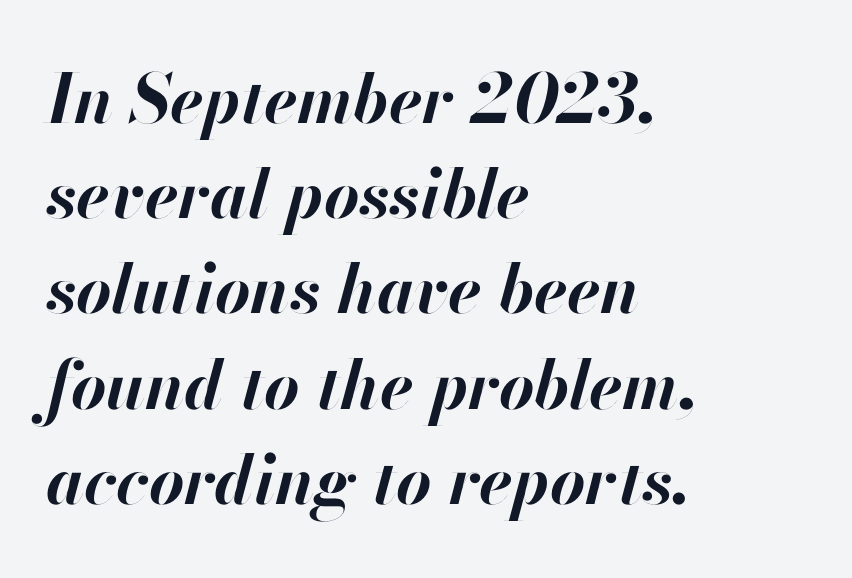
Q: Is the text bold? A: Yes.
Q: Is the text italic (slanted)? A: Yes, it leans right by about 13 degrees.
Q: Is the text underlined? A: No.
Q: How is the paragraph aligned? A: Left-aligned.
Q: Is the spacing between letters normal or unusually wide? A: Normal.
Q: Is the spacing between lines tight, normal or loose? A: Normal.
Q: Width (condensed, normal, or wide)? A: Normal.
Q: Stroke contrast? A: High.
Q: x-height? A: Small.
Q: Monospaced? A: No.
